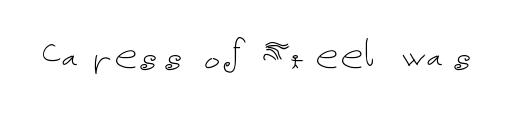
Rendered with straight, roman letterforms. There is no visible air inserted between adjacent glyphs. The passage shown is not underscored anywhere. The face looks like a standard text weight, possibly lighter.
